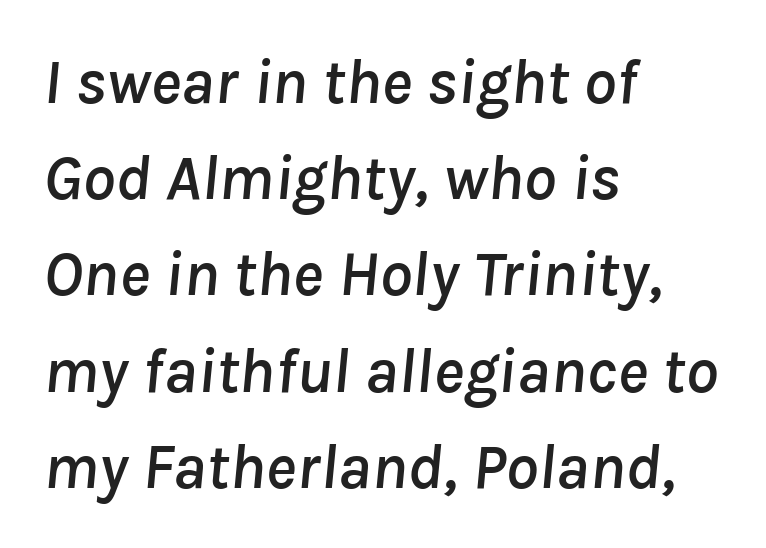
{"italic": "yes", "lean": "right", "slant_degrees": 8, "width": "normal", "stroke_contrast": "low", "x_height": "medium", "monospaced": "no", "underline": "no", "align": "left", "line_spacing": "normal", "line_spacing_ratio": 1.48, "letter_spacing": "normal", "letter_spacing_em": 0.0, "glyph_px": 65}
